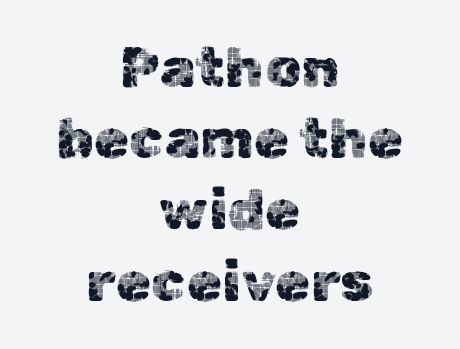
{"serif": "no", "italic": "no", "width": "normal", "x_height": "medium", "monospaced": "no", "underline": "no", "align": "center", "line_spacing": "normal", "line_spacing_ratio": 1.25, "letter_spacing": "normal", "letter_spacing_em": 0.0, "glyph_px": 57}
